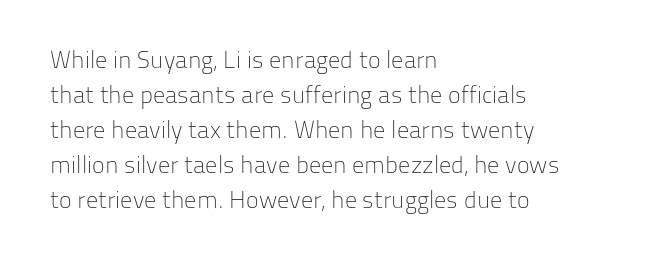
The image shows 24 px text type, upright; set left-aligned, normal line spacing (1.46x), normal letter spacing, not underlined.
